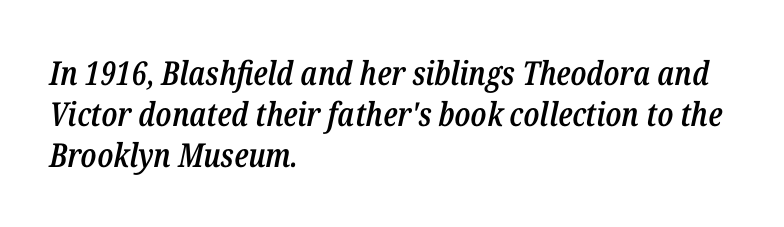
{"italic": "yes", "lean": "right", "slant_degrees": 12, "bold": "semi", "weight": "semibold", "width": "condensed", "stroke_contrast": "low", "x_height": "medium", "monospaced": "no", "underline": "no", "align": "left", "line_spacing": "normal", "line_spacing_ratio": 1.25, "letter_spacing": "normal", "letter_spacing_em": 0.0, "glyph_px": 33}
